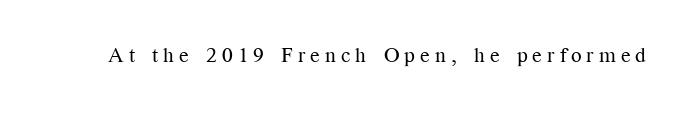
Weight class: somewhere from thin through regular. Posture: straight, roman, zero tilt. Beneath every word, the page is bare. Glyph-to-glyph distance is far greater than everyday printed text.
